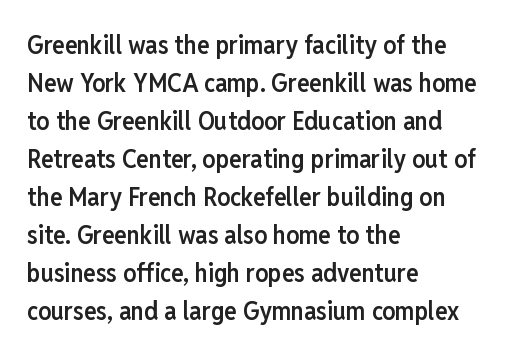
{"italic": "no", "bold": "semi", "underline": "no", "align": "left", "line_spacing": "normal", "line_spacing_ratio": 1.46, "letter_spacing": "normal", "letter_spacing_em": 0.0, "glyph_px": 26}
